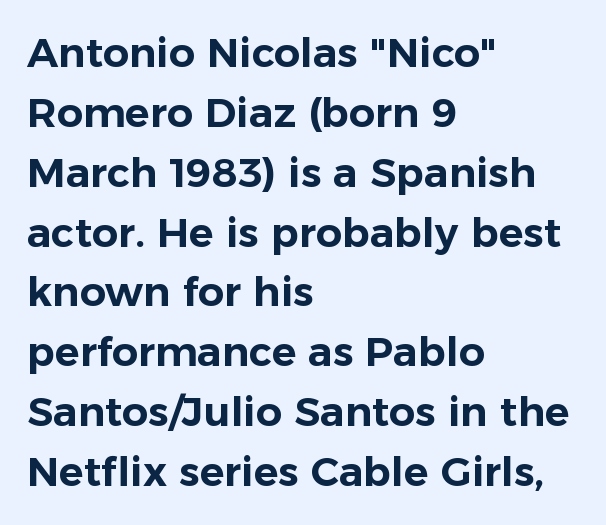
The ragged edge is on the right, which tells us the setting is flush left. Anything drawn beneath the words? Only blank space. Note: no serifs on the glyphs. The face used here is proportionally spaced, like ordinary book or web type.
